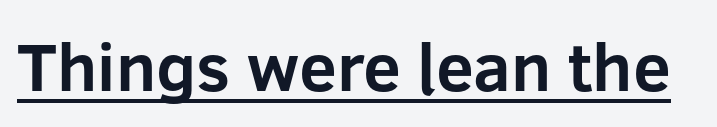
The image shows 68 px bold sans-serif type, upright; set normal letter spacing, underlined; low stroke contrast and a medium x-height.
